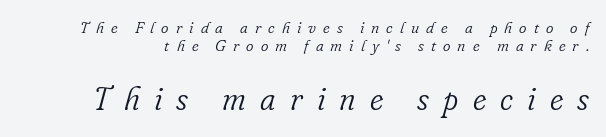
Clear beneath every line of the passage. The passage shown stacks its lines with hardly any gap. The face used here is proportionally spaced, like ordinary book or web type. The face looks like a standard text weight, possibly lighter. Words appear elongated and porous because spacing is wide.
